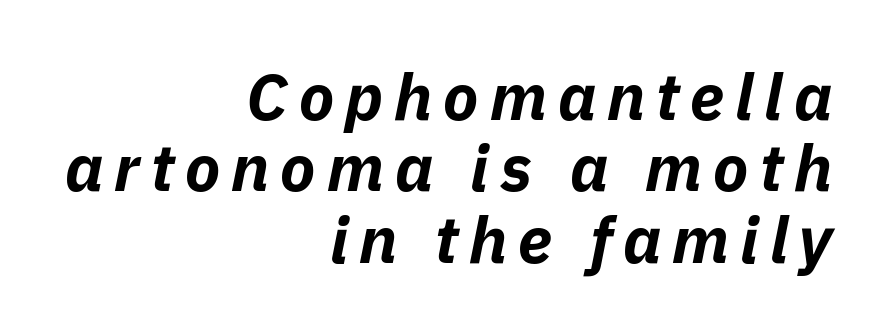
{"italic": "yes", "lean": "right", "slant_degrees": 11, "bold": "yes", "weight": "bold", "width": "normal", "stroke_contrast": "low", "x_height": "medium", "monospaced": "no", "underline": "no", "align": "right", "line_spacing": "tight", "line_spacing_ratio": 1.1, "glyph_px": 65}
